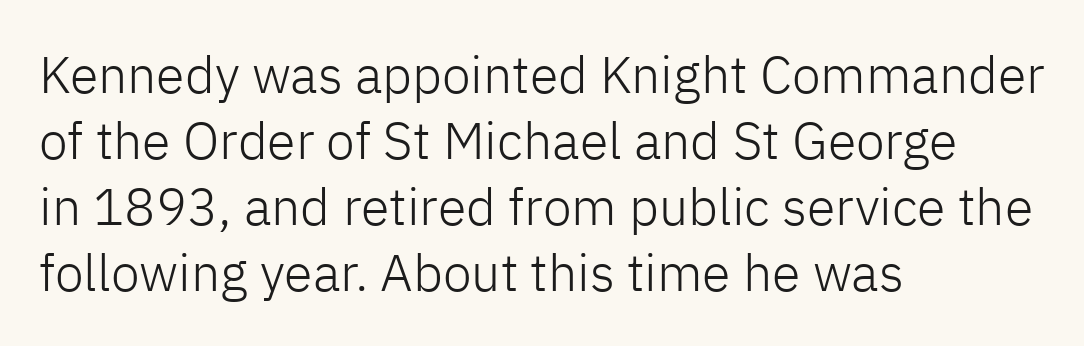
Decoration check: the copy has no underline. Serif or sans? Sans — the stroke terminals are bare. There is no visible air inserted between adjacent glyphs. Leading matches the norm, producing a regular column.
